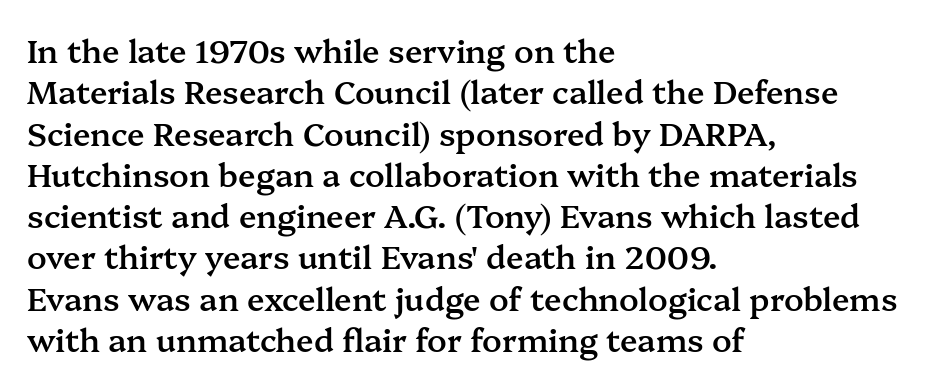
Standard letterfit; no display-style spreading of the glyphs. The foot of each line stays bare and open. These lines were composed using upright roman letters. Leading matches the norm, producing a regular column. Left-aligned paragraph, ragged on the right. Spacing verdict: proportional, widths tailored to each character.
